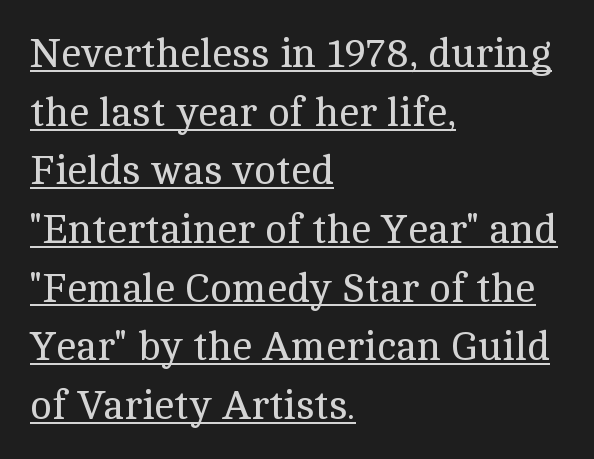
The image shows 41 px regular-weight serif type, upright; set left-aligned, normal line spacing (1.43x), normal letter spacing, underlined; a medium x-height.
